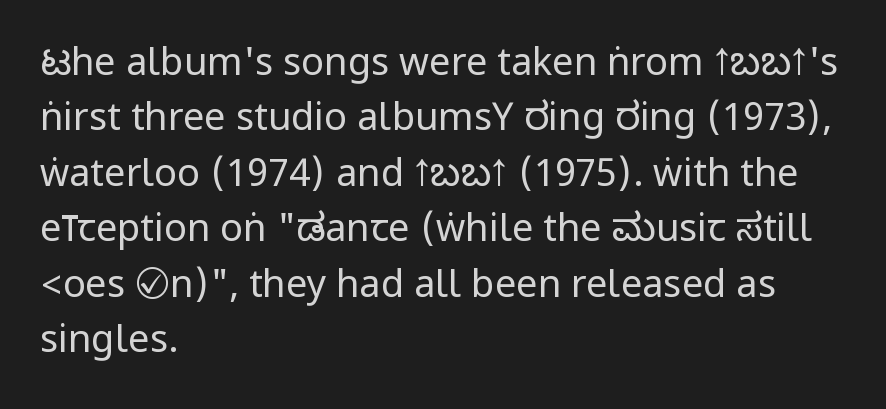
Q: Is the text bold? A: No.
Q: Is the text italic (slanted)? A: No, it is upright.
Q: Is the typeface a serif or a sans-serif typeface? A: Sans-serif.
Q: Is the text underlined? A: No.
Q: How is the paragraph aligned? A: Left-aligned.
Q: Is the spacing between letters normal or unusually wide? A: Normal.
Q: Is the spacing between lines tight, normal or loose? A: Normal.
Q: Width (condensed, normal, or wide)? A: Condensed.
Q: Stroke contrast? A: Low.
